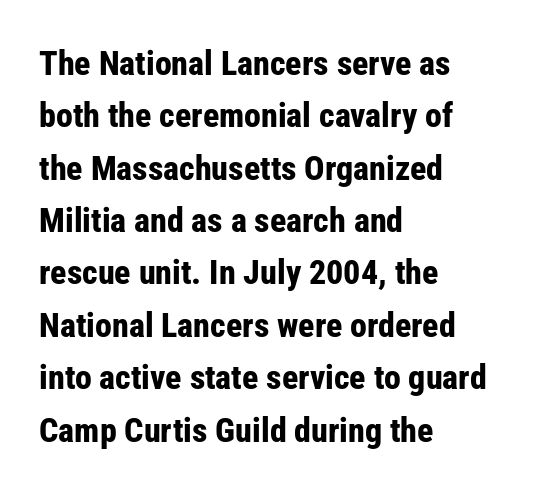
Its strokes are broad and dark, the hallmark of bold type. Leftover space on each line is placed entirely after the last word. Note the varied advance widths — an 'i' is clearly narrower than an 'm'. The gaps between neighbouring characters are ordinary and unremarkable.
